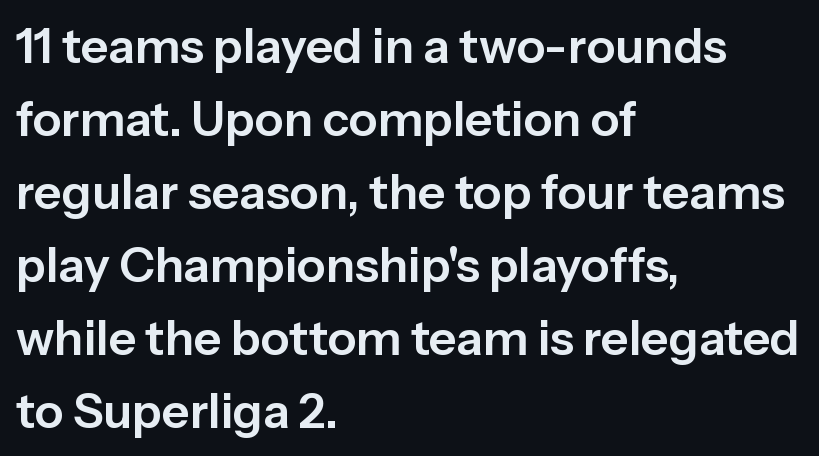
{"serif": "no", "italic": "no", "width": "normal", "stroke_contrast": "low", "x_height": "medium", "monospaced": "no", "underline": "no", "align": "left", "line_spacing": "normal", "line_spacing_ratio": 1.52, "letter_spacing": "normal", "letter_spacing_em": 0.0, "glyph_px": 48}
